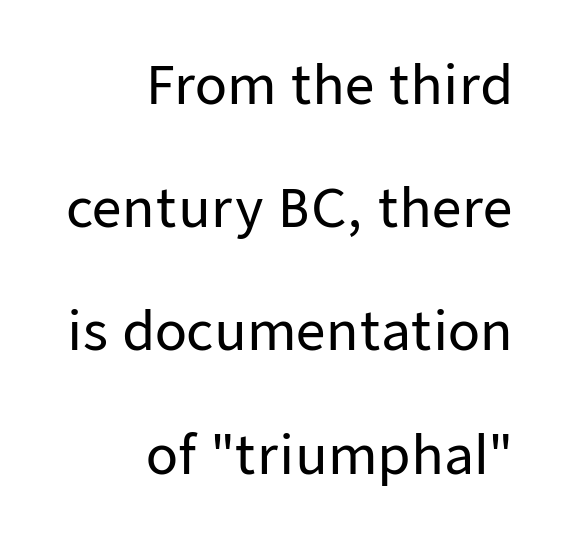
{"serif": "no", "italic": "no", "width": "normal", "stroke_contrast": "low", "x_height": "medium", "monospaced": "no", "underline": "no", "align": "right", "line_spacing": "loose", "line_spacing_ratio": 2.37, "letter_spacing": "normal", "letter_spacing_em": 0.0, "glyph_px": 52}
